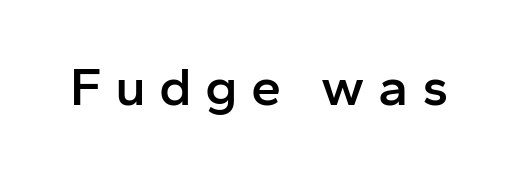
{"serif": "no", "italic": "no", "bold": "semi", "weight": "semibold", "width": "normal", "stroke_contrast": "low", "x_height": "medium", "monospaced": "no", "underline": "no", "letter_spacing": "wide", "letter_spacing_em": 0.25, "glyph_px": 54}
